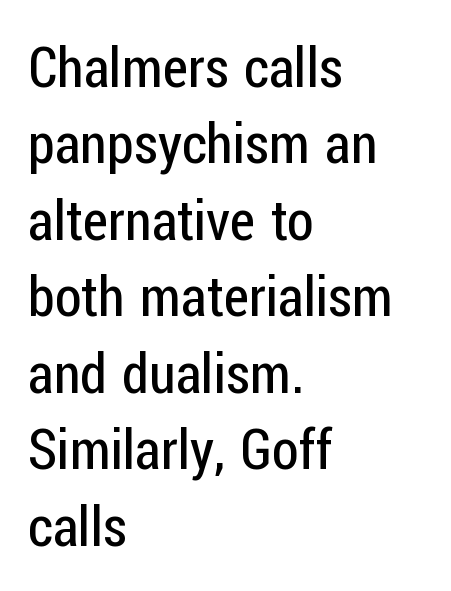
The image shows 55 px regular-weight, condensed sans-serif type, upright; set left-aligned, normal line spacing (1.39x), normal letter spacing, not underlined; low stroke contrast and a medium x-height.
